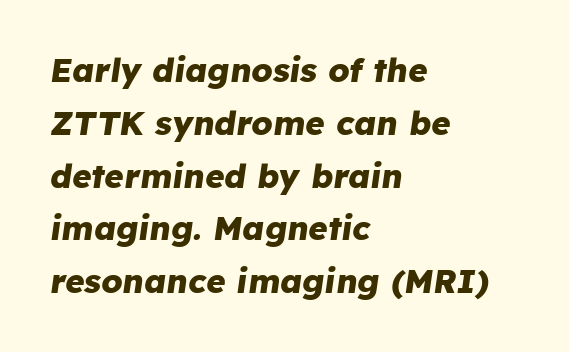
Q: Is the text bold? A: Yes.
Q: Is the text italic (slanted)? A: Yes, it leans right by about 8 degrees.
Q: Is the text underlined? A: No.
Q: How is the paragraph aligned? A: Left-aligned.
Q: Is the spacing between letters normal or unusually wide? A: Normal.
Q: Is the spacing between lines tight, normal or loose? A: Normal.
Q: Width (condensed, normal, or wide)? A: Normal.
Q: Stroke contrast? A: Low.
Q: x-height? A: Medium.
Q: Monospaced? A: No.
